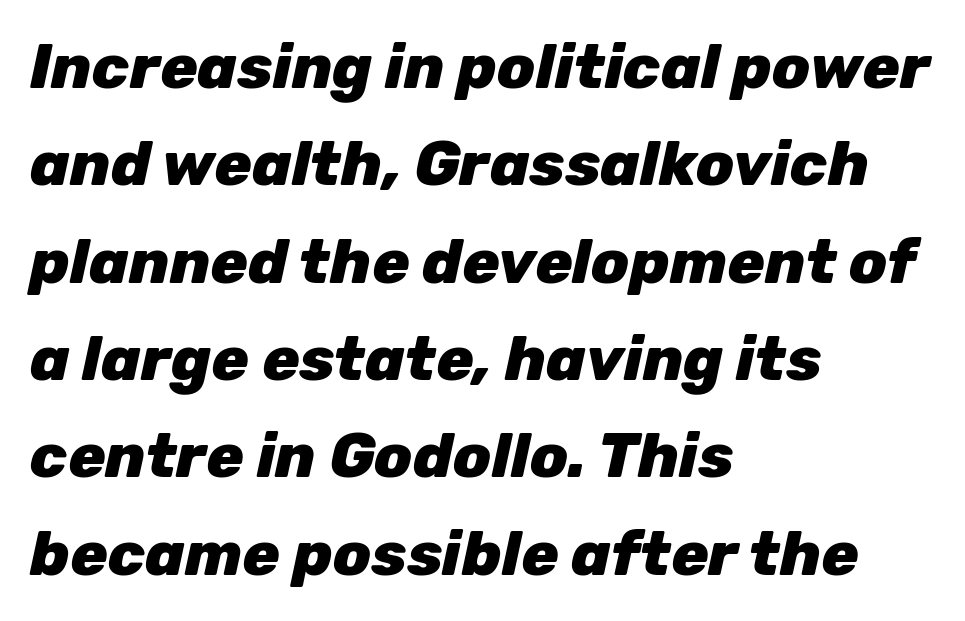
Q: Is the text bold? A: Yes.
Q: Is the text italic (slanted)? A: Yes, it leans right by about 12 degrees.
Q: Is the text underlined? A: No.
Q: How is the paragraph aligned? A: Left-aligned.
Q: Is the spacing between letters normal or unusually wide? A: Normal.
Q: Is the spacing between lines tight, normal or loose? A: Normal.
Q: Width (condensed, normal, or wide)? A: Normal.
Q: Stroke contrast? A: Low.
Q: x-height? A: Medium.
Q: Monospaced? A: No.
